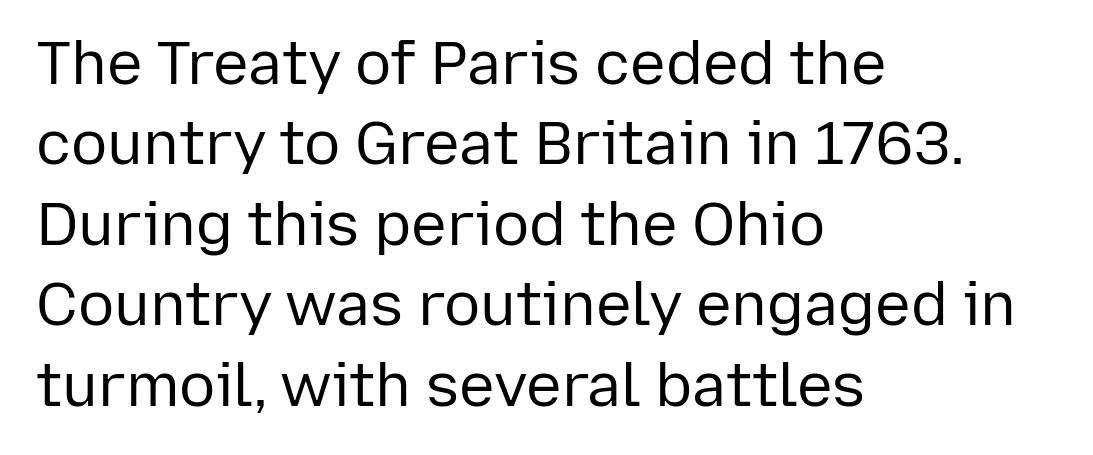
Is this a fixed-width face? No — the glyphs have proportional, varying widths. Does the copy run flush right? No — it runs flush left. The line-height multiplier appears to be the usual default. Rule under the text: the space is simply empty. In terms of letterspacing, this is plain default setting.
